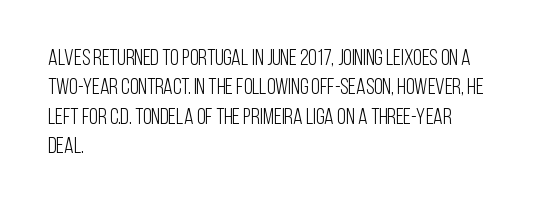
{"italic": "no", "bold": "no", "underline": "no", "align": "left", "line_spacing": "normal", "line_spacing_ratio": 1.34, "letter_spacing": "normal", "letter_spacing_em": 0.0, "glyph_px": 22}
